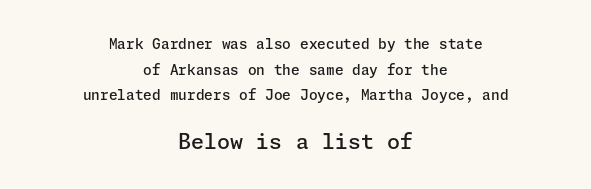
The image shows 21 px text type, upright; set centered, line spacing 1.83x, normal letter spacing, not underlined; the second (bottom) block is 1.5x larger.
